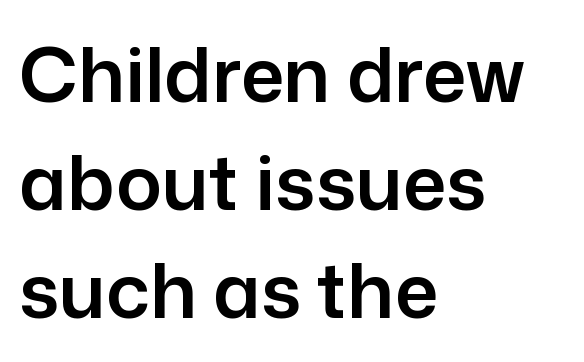
Q: Is the text italic (slanted)? A: No, it is upright.
Q: Is the typeface a serif or a sans-serif typeface? A: Sans-serif.
Q: Is the text underlined? A: No.
Q: How is the paragraph aligned? A: Left-aligned.
Q: Is the spacing between letters normal or unusually wide? A: Normal.
Q: Is the spacing between lines tight, normal or loose? A: Normal.
Q: Width (condensed, normal, or wide)? A: Normal.
Q: Stroke contrast? A: Low.
Q: x-height? A: Medium.
Q: Monospaced? A: No.
